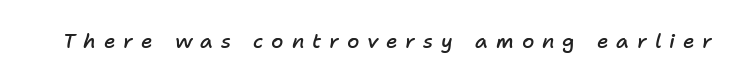
{"italic": "yes", "lean": "right", "slant_degrees": 11, "bold": "semi", "underline": "no", "letter_spacing": "wide", "letter_spacing_em": 0.39, "glyph_px": 20}
